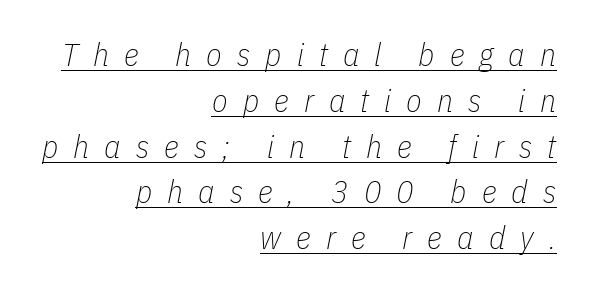
The image shows 32 px thin, condensed type, italic (leaning right); set right-aligned, normal line spacing (1.43x), unusually wide letter spacing (+0.47 em), underlined; low stroke contrast and a medium x-height.
